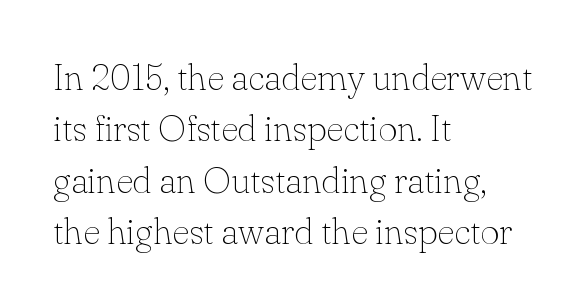
The image shows 37 px thin serif type, upright; set left-aligned, normal line spacing (1.39x), normal letter spacing, not underlined; low stroke contrast and a small x-height.
